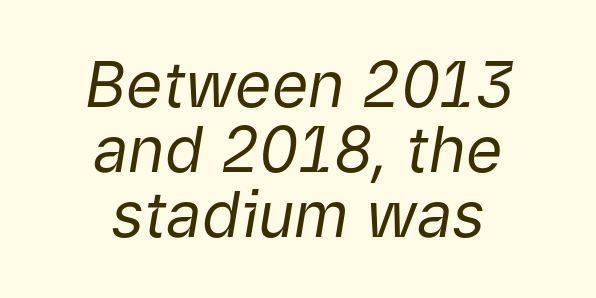
The passage shown leans; its letterforms are oblique. Tracking here is standard; glyphs follow each other at the usual distance. The vertical gap from one line to the next is small. Quick note: underline off. Do the characters align in a grid? No, the font is proportional.
